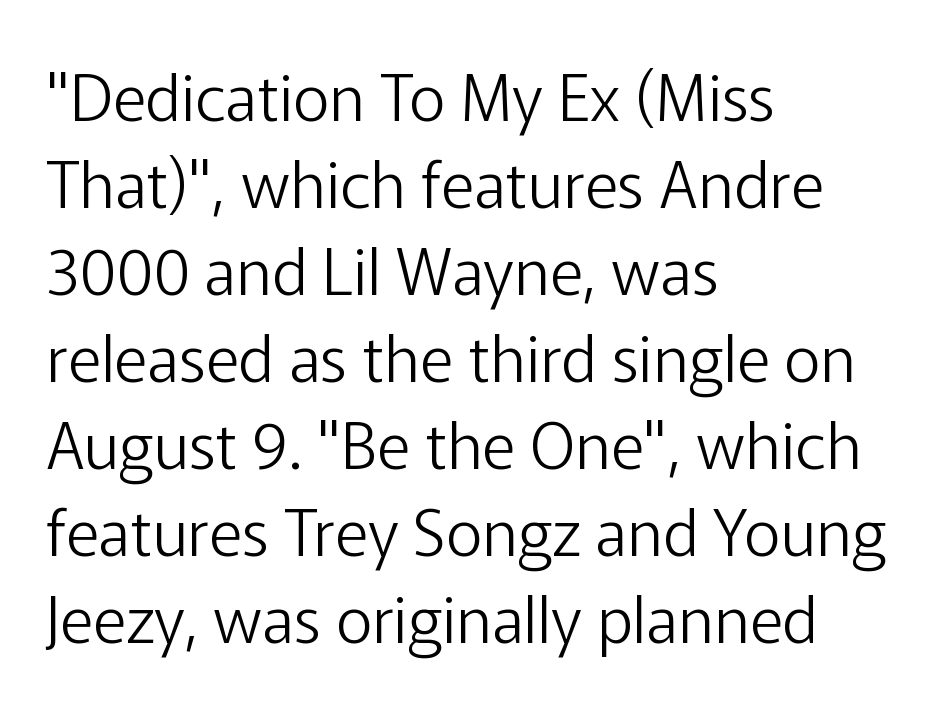
Q: Is the text bold? A: No.
Q: Is the text italic (slanted)? A: No, it is upright.
Q: Is the typeface a serif or a sans-serif typeface? A: Sans-serif.
Q: Is the text underlined? A: No.
Q: How is the paragraph aligned? A: Left-aligned.
Q: Is the spacing between letters normal or unusually wide? A: Normal.
Q: Is the spacing between lines tight, normal or loose? A: Normal.
Q: Width (condensed, normal, or wide)? A: Normal.
Q: Stroke contrast? A: Low.
Q: x-height? A: Medium.
Q: Monospaced? A: No.
